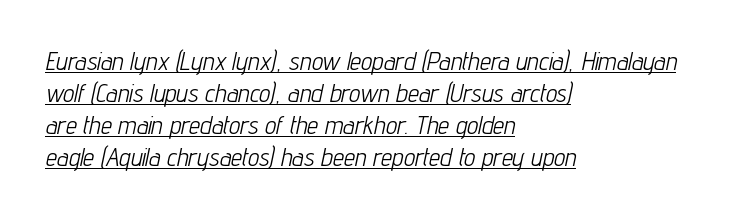
Q: Is the text bold? A: No.
Q: Is the text italic (slanted)? A: Yes, it leans right by about 12 degrees.
Q: Is the text underlined? A: Yes.
Q: How is the paragraph aligned? A: Left-aligned.
Q: Is the spacing between letters normal or unusually wide? A: Normal.
Q: Is the spacing between lines tight, normal or loose? A: Normal.
